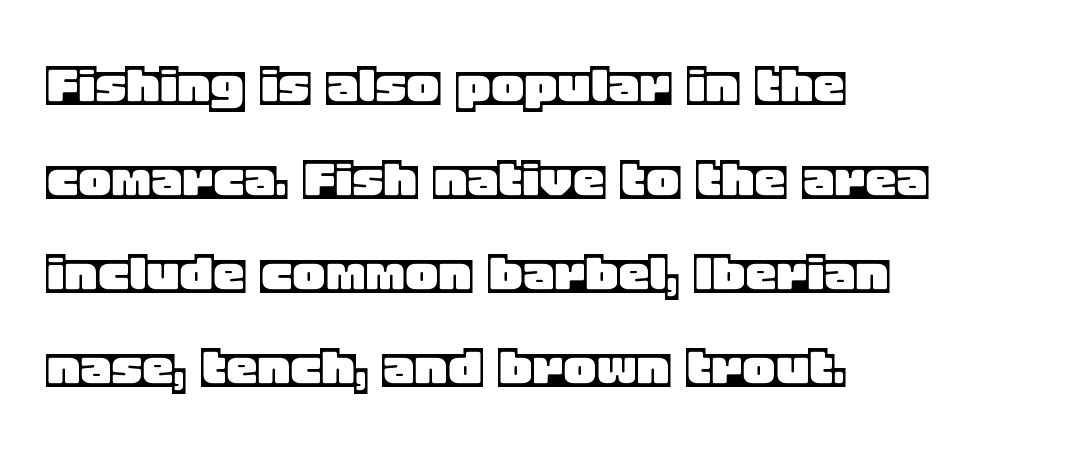
Words float on clear page, feet unadorned. The passage shown is typed in a proportional face where columns would drift. The rows are spaced the way most documents space them. The lettering stays uniformly vertical, giving the passage a roman look. The line texture is even and compact thanks to regular tracking. The typesetter chose a ragged-right arrangement here.
